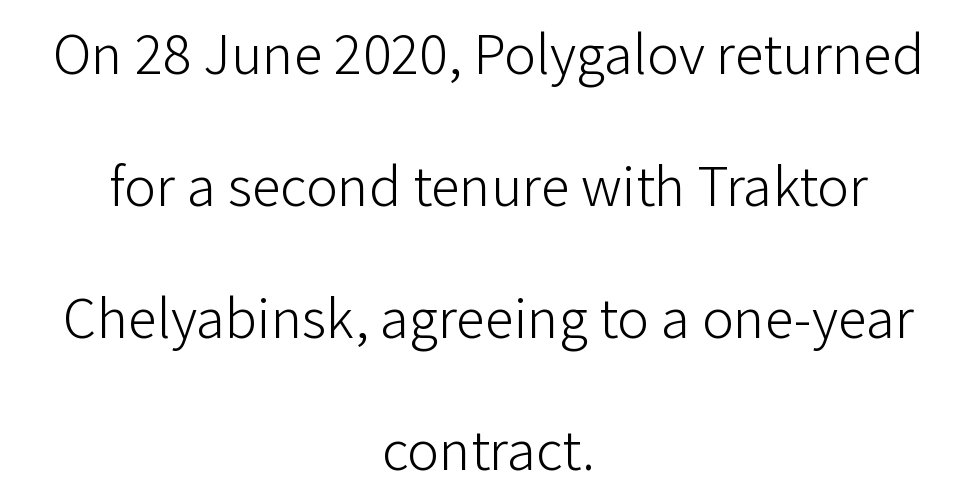
{"serif": "no", "italic": "no", "bold": "no", "weight": "light", "width": "normal", "stroke_contrast": "low", "x_height": "medium", "monospaced": "no", "underline": "no", "align": "center", "line_spacing": "loose", "line_spacing_ratio": 2.24, "letter_spacing": "normal", "letter_spacing_em": 0.0, "glyph_px": 59}
